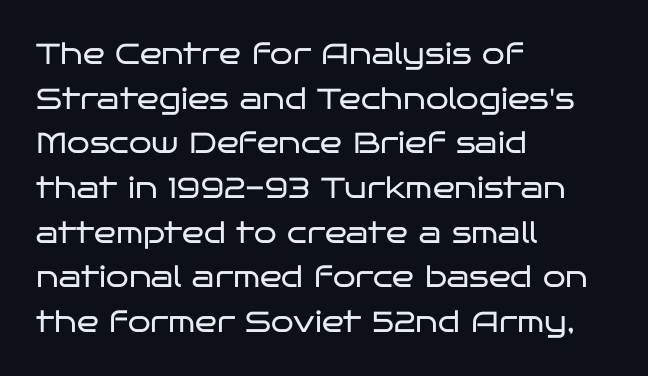
The type family on display is of the sans-serif kind. A typesetter would call this zero additional tracking. A typesetter would mark this as roman, not italic. The typeface has the unassuming heft of standard copy or less.
